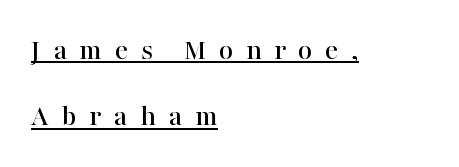
Q: Is the text italic (slanted)? A: No, it is upright.
Q: Is the typeface a serif or a sans-serif typeface? A: Serif.
Q: Is the text underlined? A: Yes.
Q: How is the paragraph aligned? A: Left-aligned.
Q: Is the spacing between letters normal or unusually wide? A: Unusually wide.
Q: Is the spacing between lines tight, normal or loose? A: Loose.
Q: Width (condensed, normal, or wide)? A: Normal.
Q: Stroke contrast? A: High.
Q: x-height? A: Medium.
Q: Monospaced? A: No.
